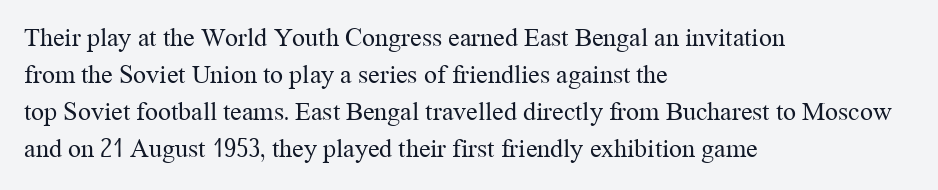
The image shows 26 px text type, upright; set left-aligned, normal line spacing (1.42x), normal letter spacing, not underlined.
